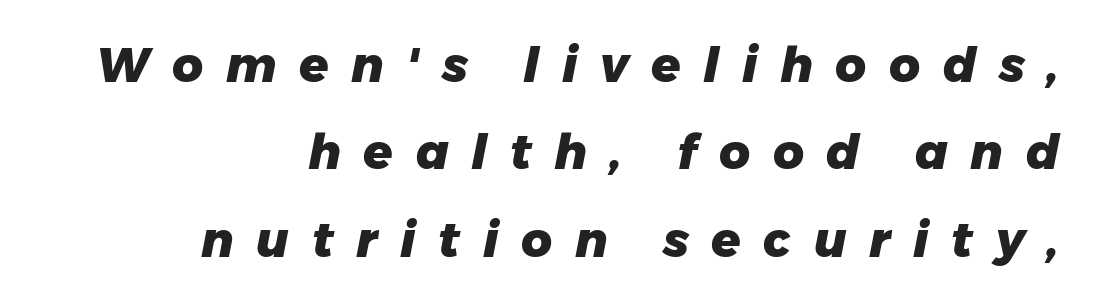
{"italic": "yes", "lean": "right", "slant_degrees": 11, "bold": "yes", "weight": "heavy", "width": "normal", "stroke_contrast": "low", "x_height": "medium", "monospaced": "no", "underline": "no", "align": "right", "line_spacing_ratio": 1.82, "letter_spacing": "wide", "letter_spacing_em": 0.47, "glyph_px": 48}
